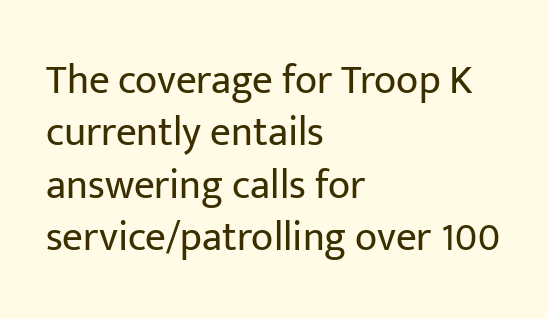
Q: Is the text bold? A: No.
Q: Is the text italic (slanted)? A: No, it is upright.
Q: Is the typeface a serif or a sans-serif typeface? A: Sans-serif.
Q: Is the text underlined? A: No.
Q: How is the paragraph aligned? A: Left-aligned.
Q: Is the spacing between letters normal or unusually wide? A: Normal.
Q: Is the spacing between lines tight, normal or loose? A: Normal.
Q: Width (condensed, normal, or wide)? A: Normal.
Q: Stroke contrast? A: Low.
Q: x-height? A: Medium.
Q: Monospaced? A: No.
